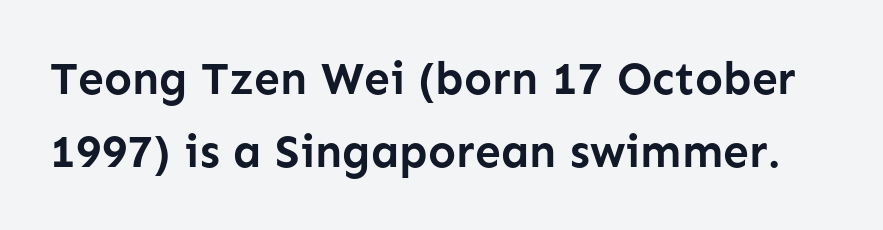
Q: Is the text bold? A: Yes.
Q: Is the text italic (slanted)? A: No, it is upright.
Q: Is the typeface a serif or a sans-serif typeface? A: Sans-serif.
Q: Is the text underlined? A: No.
Q: Is the spacing between letters normal or unusually wide? A: Normal.
Q: Is the spacing between lines tight, normal or loose? A: Normal.
Q: Width (condensed, normal, or wide)? A: Normal.
Q: Stroke contrast? A: Low.
Q: x-height? A: Medium.
Q: Monospaced? A: No.
